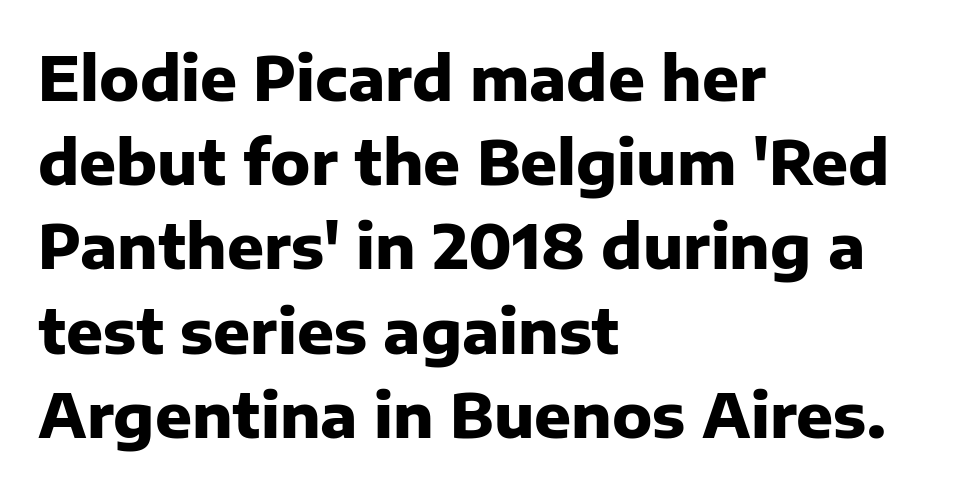
Q: Is the text bold? A: Yes.
Q: Is the text italic (slanted)? A: No, it is upright.
Q: Is the typeface a serif or a sans-serif typeface? A: Sans-serif.
Q: Is the text underlined? A: No.
Q: How is the paragraph aligned? A: Left-aligned.
Q: Is the spacing between letters normal or unusually wide? A: Normal.
Q: Is the spacing between lines tight, normal or loose? A: Normal.
Q: Width (condensed, normal, or wide)? A: Normal.
Q: Stroke contrast? A: Low.
Q: x-height? A: Medium.
Q: Monospaced? A: No.
